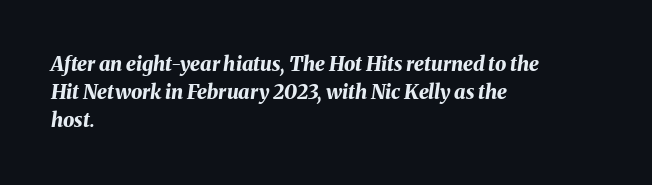
A normal amount of white space separates one row of letters from the next. The letters are bold, with thick, heavy strokes. A clean baseline with only descenders dipping below it. Emphasis-style slanted type is in use. Each line starts at the same left margin while the right side varies. The line texture is even and compact thanks to regular tracking.
